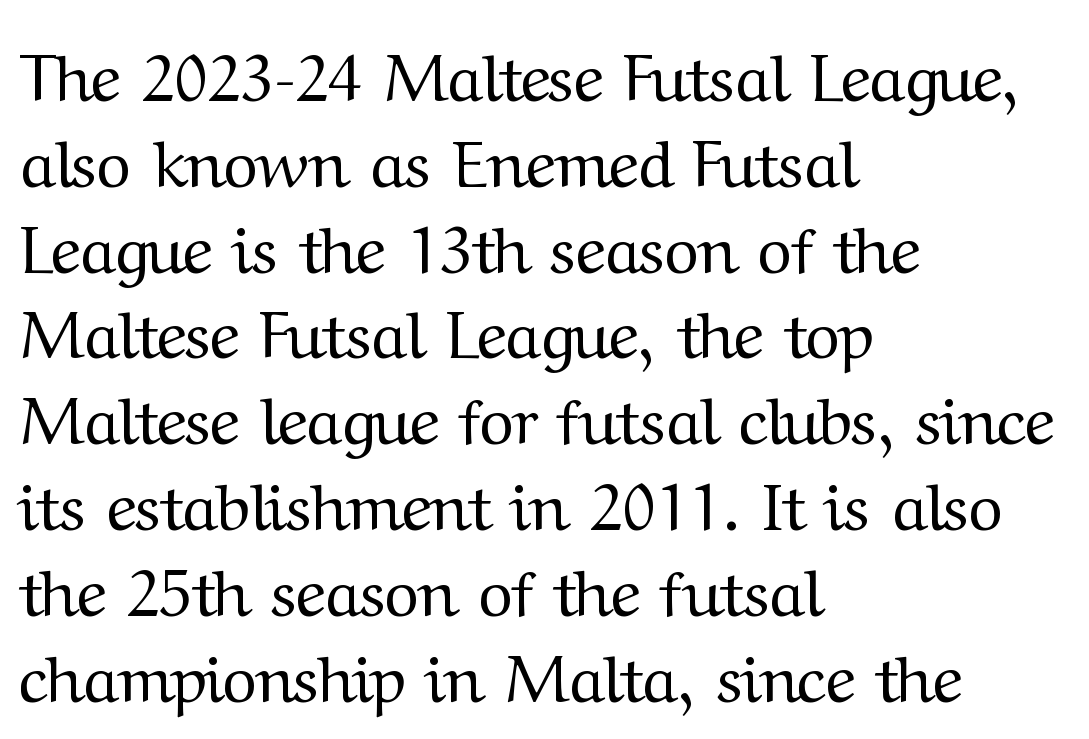
Q: Is the text bold? A: No.
Q: Is the text italic (slanted)? A: No, it is upright.
Q: Is the typeface a serif or a sans-serif typeface? A: Serif.
Q: Is the text underlined? A: No.
Q: How is the paragraph aligned? A: Left-aligned.
Q: Is the spacing between letters normal or unusually wide? A: Normal.
Q: Is the spacing between lines tight, normal or loose? A: Normal.
Q: Width (condensed, normal, or wide)? A: Normal.
Q: Stroke contrast? A: Medium.
Q: x-height? A: Medium.
Q: Monospaced? A: No.
